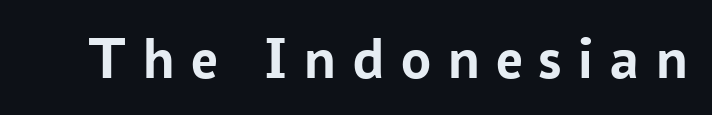
The image shows 60 px semibold sans-serif type, upright; set unusually wide letter spacing (+0.26 em), not underlined; low stroke contrast and a medium x-height.
